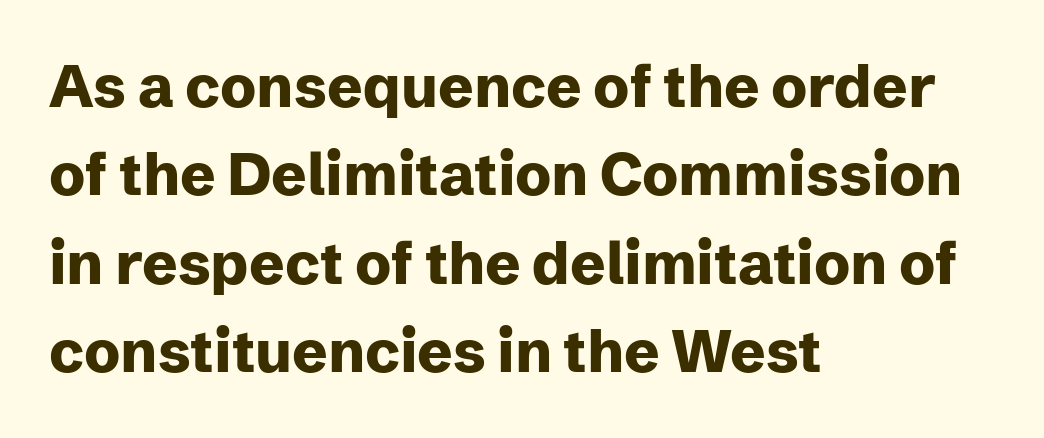
Q: Is the text bold? A: Yes.
Q: Is the text italic (slanted)? A: No, it is upright.
Q: Is the typeface a serif or a sans-serif typeface? A: Sans-serif.
Q: Is the text underlined? A: No.
Q: How is the paragraph aligned? A: Left-aligned.
Q: Is the spacing between letters normal or unusually wide? A: Normal.
Q: Is the spacing between lines tight, normal or loose? A: Normal.
Q: Width (condensed, normal, or wide)? A: Normal.
Q: Stroke contrast? A: Low.
Q: x-height? A: Medium.
Q: Monospaced? A: No.
